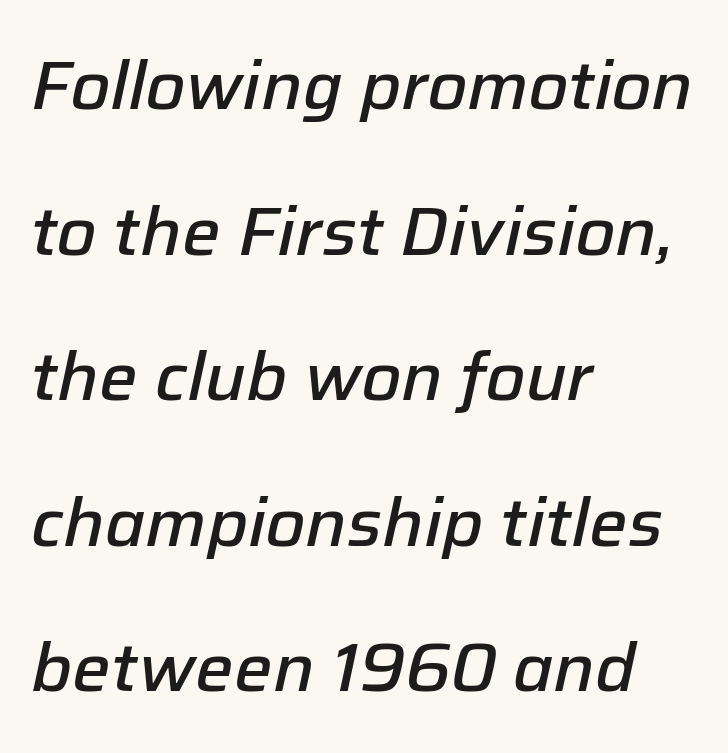
The image shows 68 px semibold type, italic (leaning right); set left-aligned, loose line spacing (2.14x), normal letter spacing, not underlined; low stroke contrast and a medium x-height.
